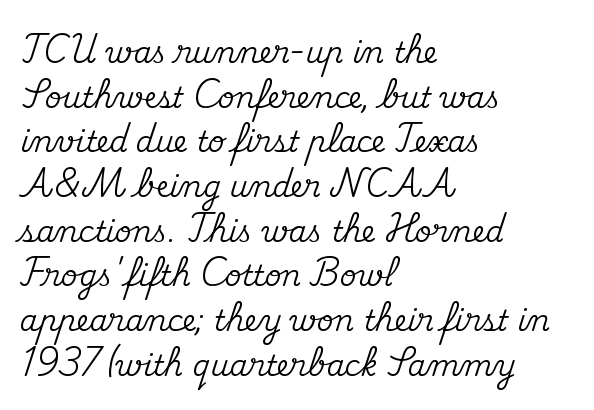
Spacing verdict: proportional, widths tailored to each character. This rendering features lettering with no underline. The face used here is rendered with its standard letterfit. This sample keeps an unexceptional amount of space between lines. Letterform terminals end in serifs throughout the passage.
